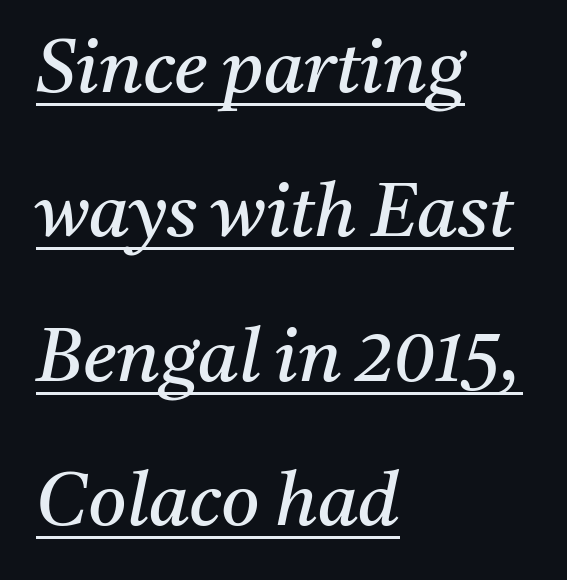
A quiet, ordinary-to-light weight characterises the typeface. The line-height multiplier appears high, well above default. Every row of glyphs begins at an identical x-position on the left. You could not count columns in this text — the font is proportionally spaced. Posture: slanted. The glyphs are accompanied by a horizontal stroke just below them.
